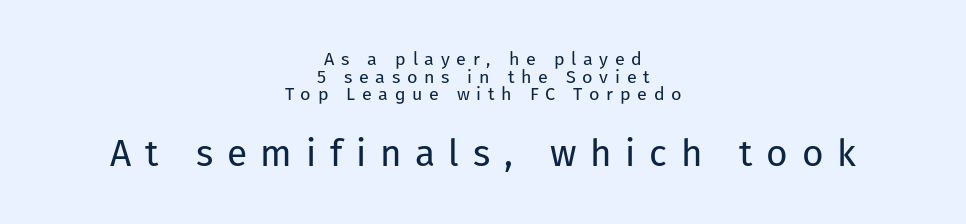
Q: Is the text bold? A: No.
Q: Is the text italic (slanted)? A: No, it is upright.
Q: Is the typeface a serif or a sans-serif typeface? A: Sans-serif.
Q: Is the text underlined? A: No.
Q: How is the paragraph aligned? A: Centered.
Q: Is the spacing between letters normal or unusually wide? A: Unusually wide.
Q: Is the spacing between lines tight, normal or loose? A: Tight.
Q: Which block of text is set in a larger size, the first (top) or the second (bottom)? A: The second (bottom) one.
Q: Width (condensed, normal, or wide)? A: Normal.
Q: Stroke contrast? A: Low.
Q: x-height? A: Medium.
Q: Monospaced? A: No.
